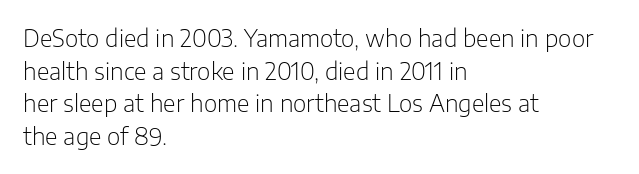
Characters follow at the spacing the type designer built in. The letterforms sit at book weight or below. Rendered with straight, roman letterforms. The rows are spaced the way most documents space them. The strip under each line holds only bare page.
